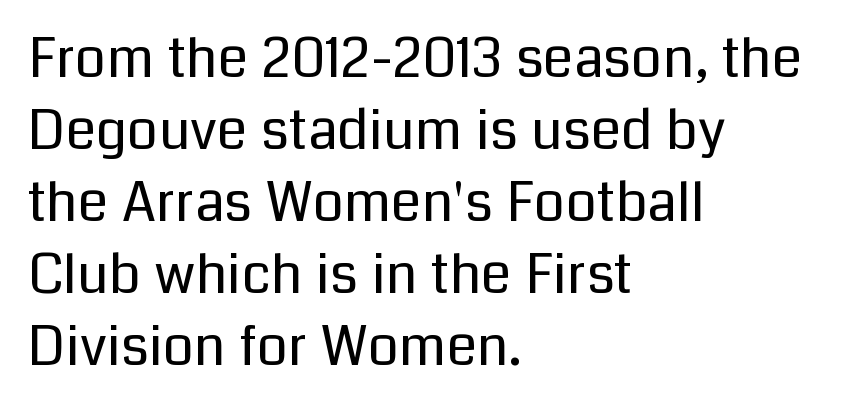
The image shows 55 px regular-weight sans-serif type, upright; set left-aligned, normal line spacing (1.31x), normal letter spacing, not underlined; low stroke contrast and a medium x-height.
